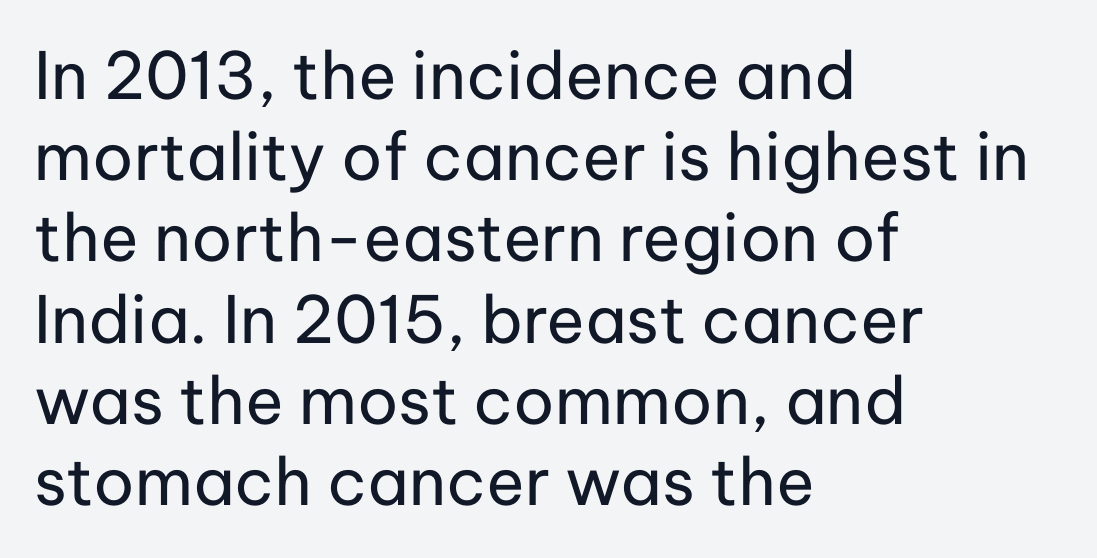
The image shows 65 px regular-weight sans-serif type, upright; set left-aligned, normal line spacing (1.25x), normal letter spacing, not underlined; low stroke contrast and a medium x-height.
